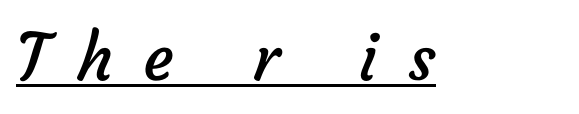
The image shows 65 px regular-weight sans-serif type; set unusually wide letter spacing (+0.46 em), underlined; low stroke contrast and a medium x-height.
